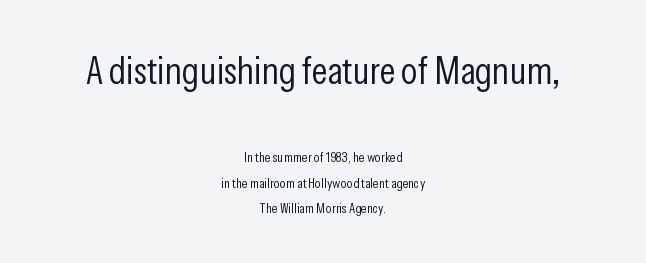
The image shows 39 px light, condensed sans-serif type, upright; set centered, line spacing 1.84x, normal letter spacing, not underlined; the first (top) block is 2.79x larger; low stroke contrast and a medium x-height.
